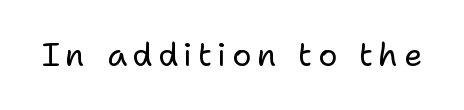
{"serif": "no", "italic": "no", "bold": "no", "weight": "regular", "width": "normal", "stroke_contrast": "low", "x_height": "medium", "monospaced": "no", "underline": "no", "glyph_px": 32}
